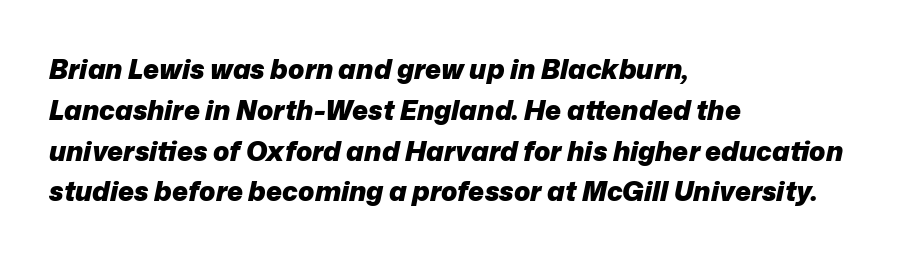
{"italic": "yes", "lean": "right", "slant_degrees": 12, "bold": "yes", "underline": "no", "align": "left", "line_spacing": "normal", "line_spacing_ratio": 1.51, "letter_spacing": "normal", "letter_spacing_em": 0.0, "glyph_px": 27}
